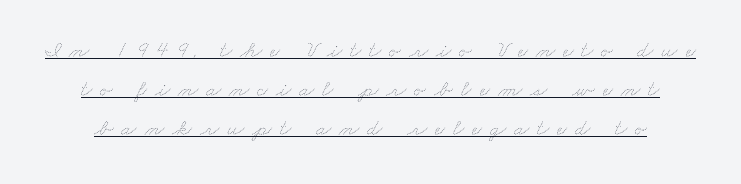
The image shows 23 px text type; set normal line spacing (1.69x), unusually wide letter spacing (+0.33 em), underlined.
